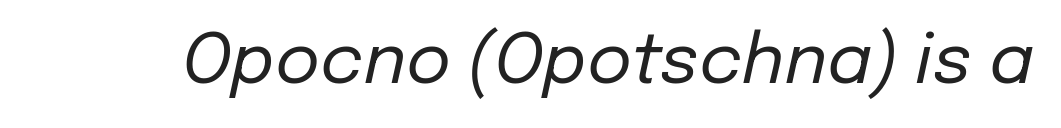
Q: Is the text bold? A: No.
Q: Is the text italic (slanted)? A: Yes, it leans right by about 12 degrees.
Q: Is the text underlined? A: No.
Q: Is the spacing between letters normal or unusually wide? A: Normal.
Q: Width (condensed, normal, or wide)? A: Normal.
Q: Stroke contrast? A: Low.
Q: x-height? A: Medium.
Q: Monospaced? A: No.
